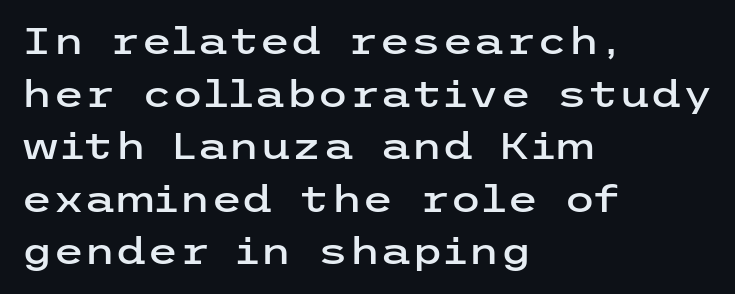
The image shows 36 px wide sans-serif type, upright; set left-aligned, normal line spacing (1.46x), normal letter spacing, not underlined; low stroke contrast and a medium x-height.
